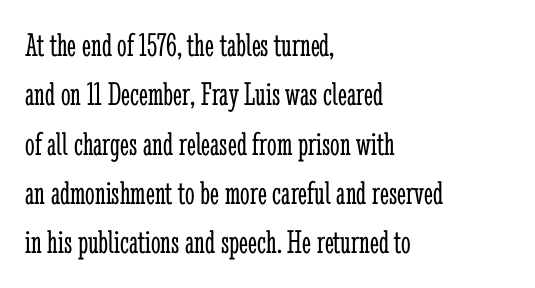
Bold? No — there's no thickening of the strokes. Baseline-to-baseline distance is the conventional proportion of letter height. You could call the tracking neutral — neither tight nor loose. The designer went with a serif here, giving each stem small feet. Lines of text with bare space underneath. Do the characters align in a grid? No, the font is proportional.
